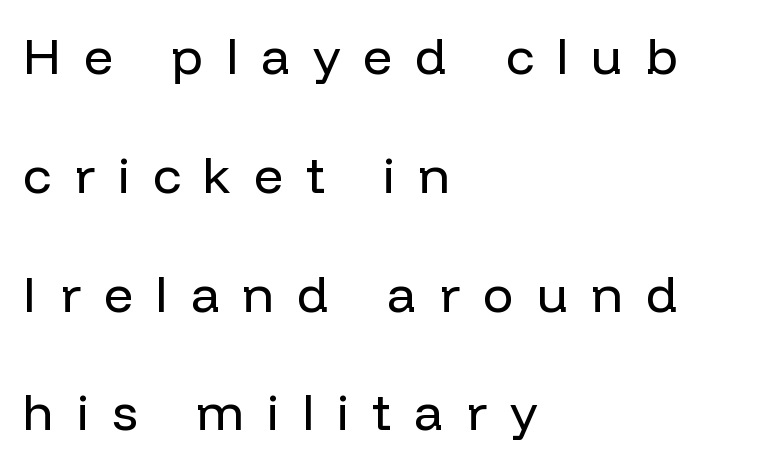
Q: Is the text bold? A: No.
Q: Is the text italic (slanted)? A: No, it is upright.
Q: Is the typeface a serif or a sans-serif typeface? A: Sans-serif.
Q: Is the text underlined? A: No.
Q: How is the paragraph aligned? A: Left-aligned.
Q: Is the spacing between letters normal or unusually wide? A: Unusually wide.
Q: Is the spacing between lines tight, normal or loose? A: Loose.
Q: Width (condensed, normal, or wide)? A: Normal.
Q: Stroke contrast? A: Low.
Q: x-height? A: Medium.
Q: Monospaced? A: No.
